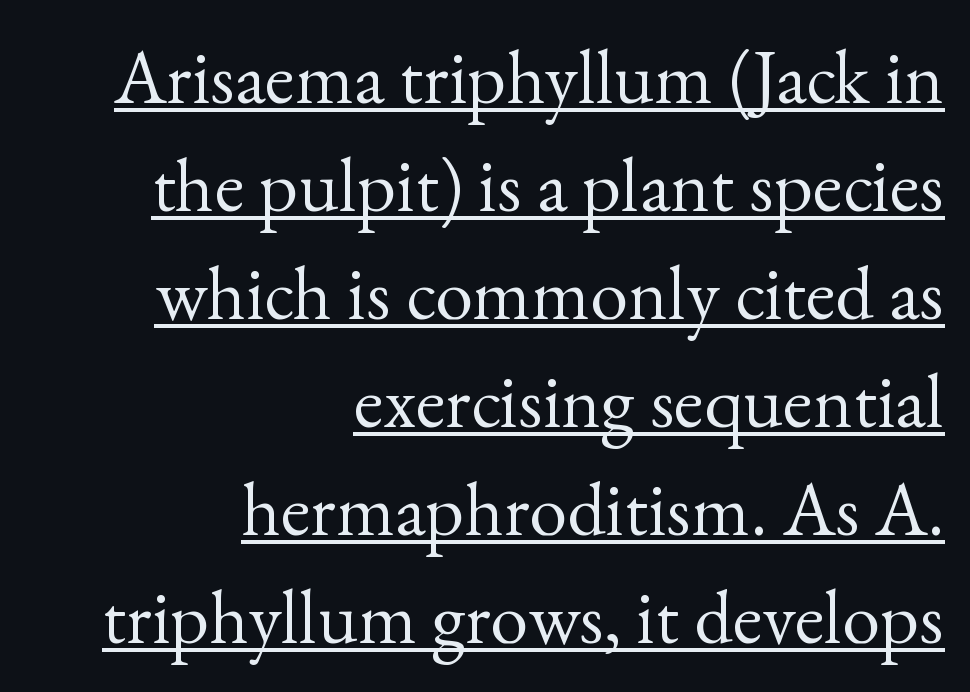
Q: Is the text bold? A: No.
Q: Is the text italic (slanted)? A: No, it is upright.
Q: Is the typeface a serif or a sans-serif typeface? A: Serif.
Q: Is the text underlined? A: Yes.
Q: How is the paragraph aligned? A: Right-aligned.
Q: Is the spacing between letters normal or unusually wide? A: Normal.
Q: Is the spacing between lines tight, normal or loose? A: Normal.
Q: Width (condensed, normal, or wide)? A: Normal.
Q: x-height? A: Small.
Q: Monospaced? A: No.
